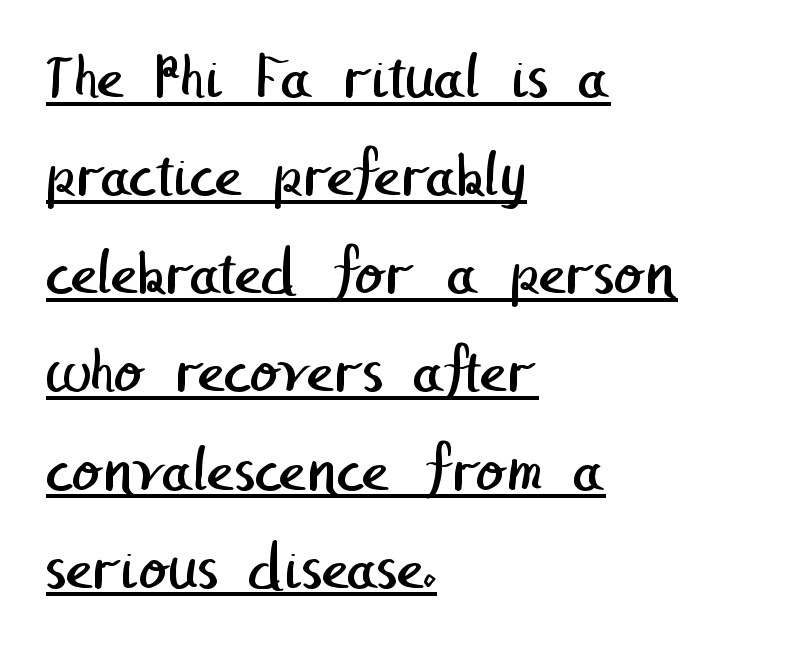
The image shows 65 px regular-weight sans-serif type; set left-aligned, normal line spacing (1.51x), normal letter spacing, underlined; low stroke contrast and a medium x-height.
